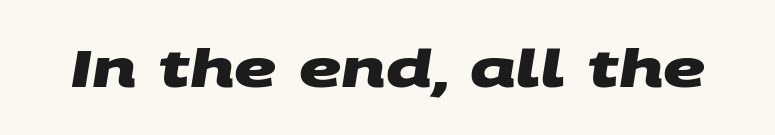
{"serif": "no", "bold": "yes", "weight": "heavy", "width": "wide", "stroke_contrast": "medium", "x_height": "large", "monospaced": "no", "underline": "no", "letter_spacing": "normal", "letter_spacing_em": 0.0, "glyph_px": 52}
